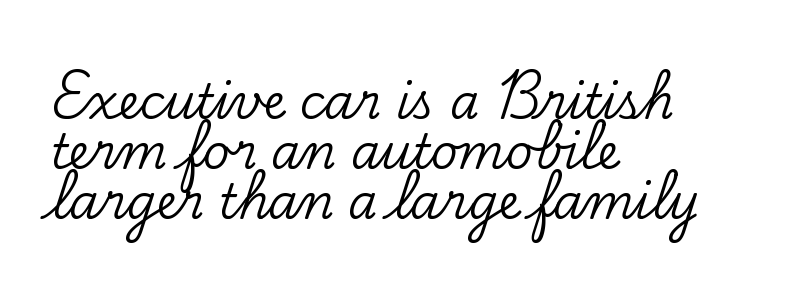
{"serif": "yes", "width": "normal", "stroke_contrast": "low", "x_height": "small", "monospaced": "no", "underline": "no", "align": "left", "line_spacing": "tight", "line_spacing_ratio": 1.06, "letter_spacing": "normal", "letter_spacing_em": 0.0, "glyph_px": 47}
